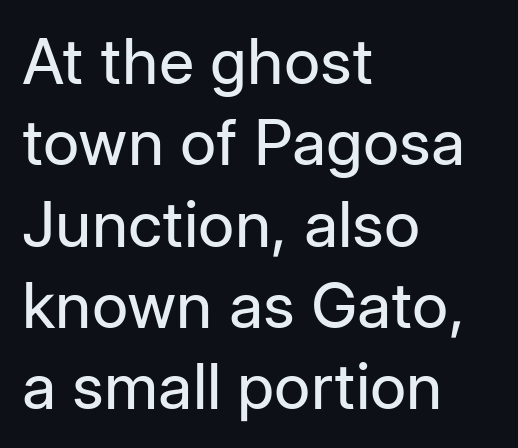
Nobody touched the tracking dial on this one. A typesetter would label this face a sans. The gap between lines stays unmarked. Here the designer chose a conventional face with non-uniform glyph widths.
